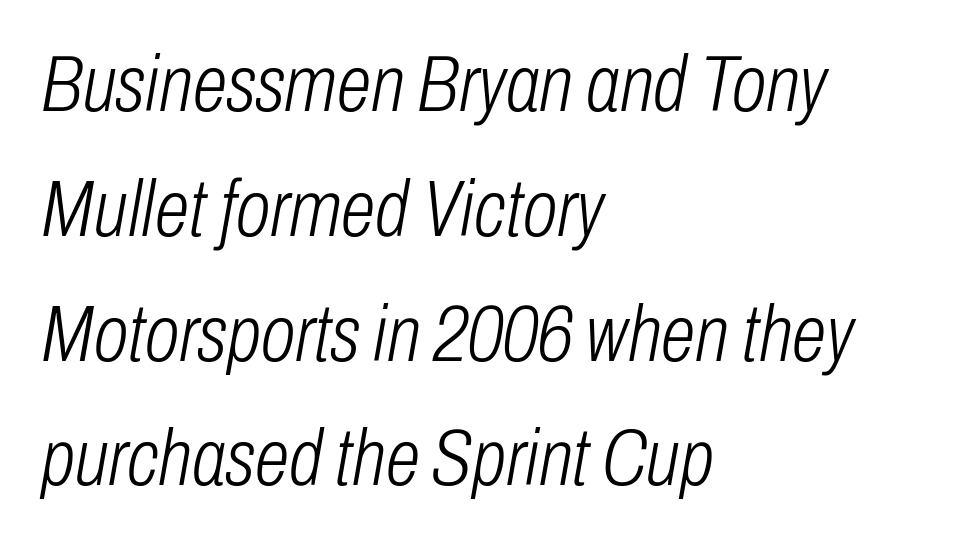
Q: Is the text bold? A: No.
Q: Is the text italic (slanted)? A: Yes, it leans right by about 10 degrees.
Q: Is the text underlined? A: No.
Q: How is the paragraph aligned? A: Left-aligned.
Q: Is the spacing between letters normal or unusually wide? A: Normal.
Q: Is the spacing between lines tight, normal or loose? A: Normal.
Q: Width (condensed, normal, or wide)? A: Condensed.
Q: Stroke contrast? A: Low.
Q: x-height? A: Medium.
Q: Monospaced? A: No.
